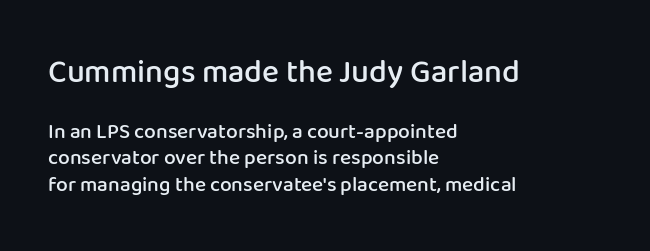
Anything drawn beneath the words? Only blank space. Line starts are locked; line ends wander. Do the characters align in a grid? No, the font is proportional. A typesetter would call this zero additional tracking. Notice how the stems are strictly vertical — no italics here. Evenly set lines give the paragraph a standard silhouette.
